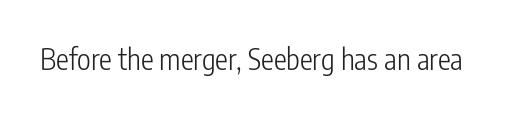
{"serif": "no", "italic": "no", "bold": "no", "weight": "light", "width": "condensed", "stroke_contrast": "low", "x_height": "medium", "monospaced": "no", "underline": "no", "letter_spacing": "normal", "letter_spacing_em": 0.0, "glyph_px": 29}
